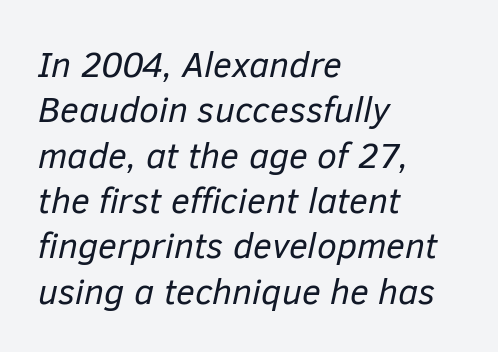
Nobody touched the tracking dial on this one. The letterforms sit at book weight or below. The whole block is typeset with a tilt. Line spacing here is normal.
